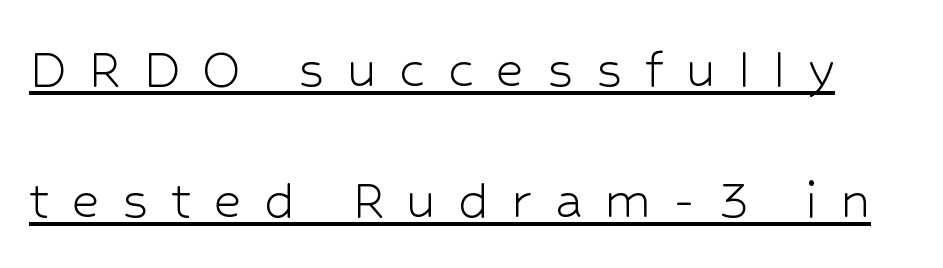
When letters stand straight like this, we call the style roman or upright. Look at the tracking — it's clearly loosened, letters drifting apart. Quick note: interline space is abundant. This sample has the flowing, uneven cadence of proportional lettering. The face looks like a standard text weight, possibly lighter.
